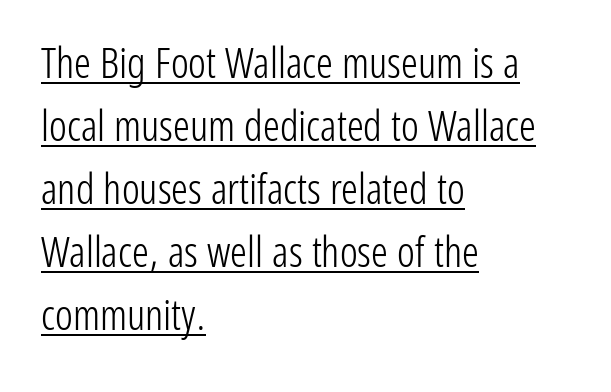
{"serif": "no", "italic": "no", "bold": "no", "weight": "light", "width": "condensed", "stroke_contrast": "low", "x_height": "medium", "monospaced": "no", "underline": "yes", "align": "left", "line_spacing": "normal", "line_spacing_ratio": 1.5, "letter_spacing": "normal", "letter_spacing_em": 0.0, "glyph_px": 42}
